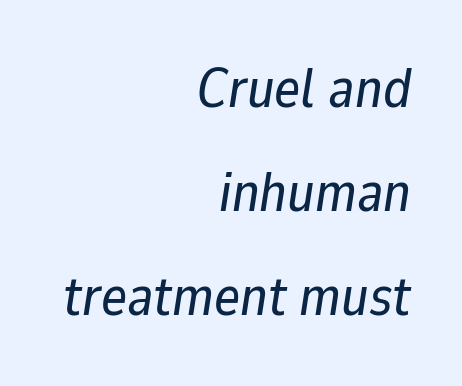
Q: Is the text italic (slanted)? A: Yes, it leans right by about 9 degrees.
Q: Is the text underlined? A: No.
Q: How is the paragraph aligned? A: Right-aligned.
Q: Is the spacing between letters normal or unusually wide? A: Normal.
Q: Width (condensed, normal, or wide)? A: Normal.
Q: Stroke contrast? A: Low.
Q: x-height? A: Medium.
Q: Monospaced? A: No.
